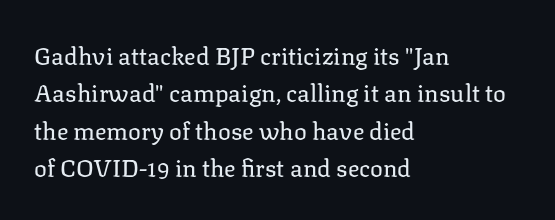
The image shows 24 px text type, upright; set left-aligned, normal line spacing (1.56x), normal letter spacing, not underlined.
